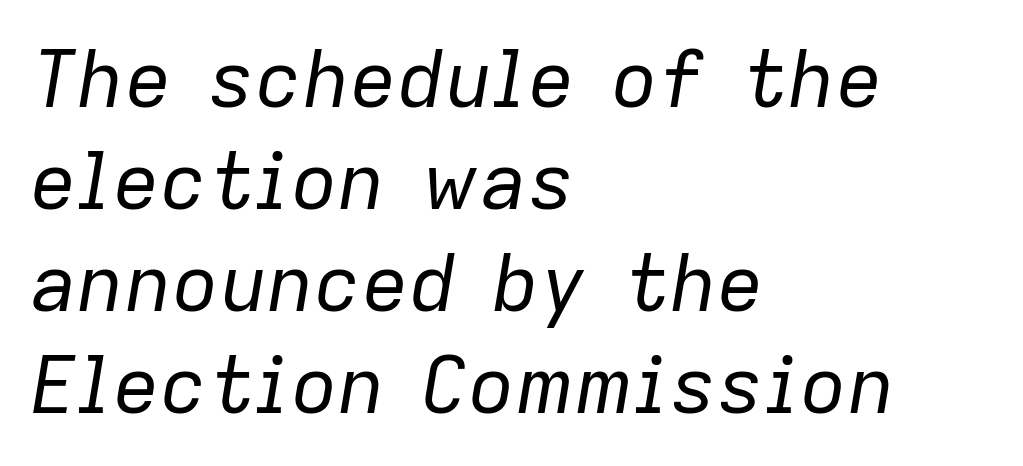
The image shows 79 px regular-weight type, italic (leaning right); set left-aligned, normal line spacing (1.29x), normal letter spacing, not underlined; low stroke contrast and a medium x-height.
